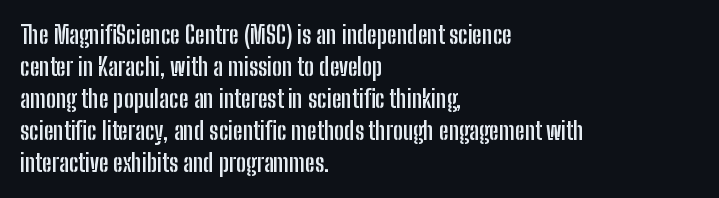
{"italic": "no", "bold": "yes", "underline": "no", "align": "left", "line_spacing": "normal", "line_spacing_ratio": 1.33, "letter_spacing": "normal", "letter_spacing_em": 0.0, "glyph_px": 24}
